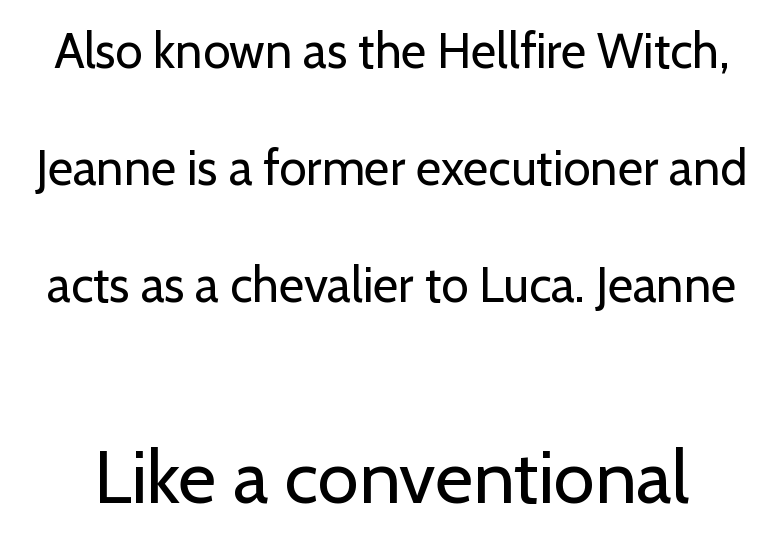
Q: Is the text bold? A: No.
Q: Is the text italic (slanted)? A: No, it is upright.
Q: Is the typeface a serif or a sans-serif typeface? A: Sans-serif.
Q: Is the text underlined? A: No.
Q: Is the spacing between letters normal or unusually wide? A: Normal.
Q: Is the spacing between lines tight, normal or loose? A: Loose.
Q: Which block of text is set in a larger size, the first (top) or the second (bottom)? A: The second (bottom) one.
Q: Width (condensed, normal, or wide)? A: Normal.
Q: Stroke contrast? A: Low.
Q: x-height? A: Medium.
Q: Monospaced? A: No.
